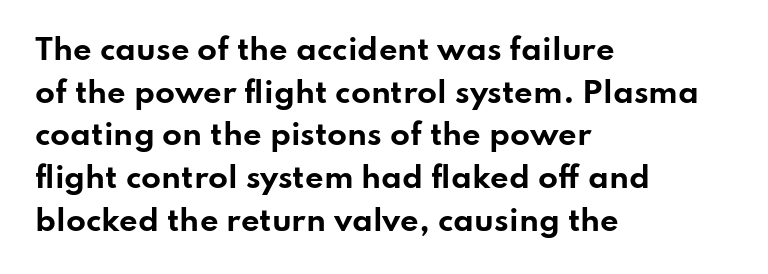
This rendering employs a face without finishing strokes, i.e., a sans-serif. The rag falls on the right side of this text block. Each letter keeps its own natural width here, so spacing adapts to shape. Weight: bold. A typesetter would call this zero additional tracking. No italicization has been applied; the sample stays upright.
